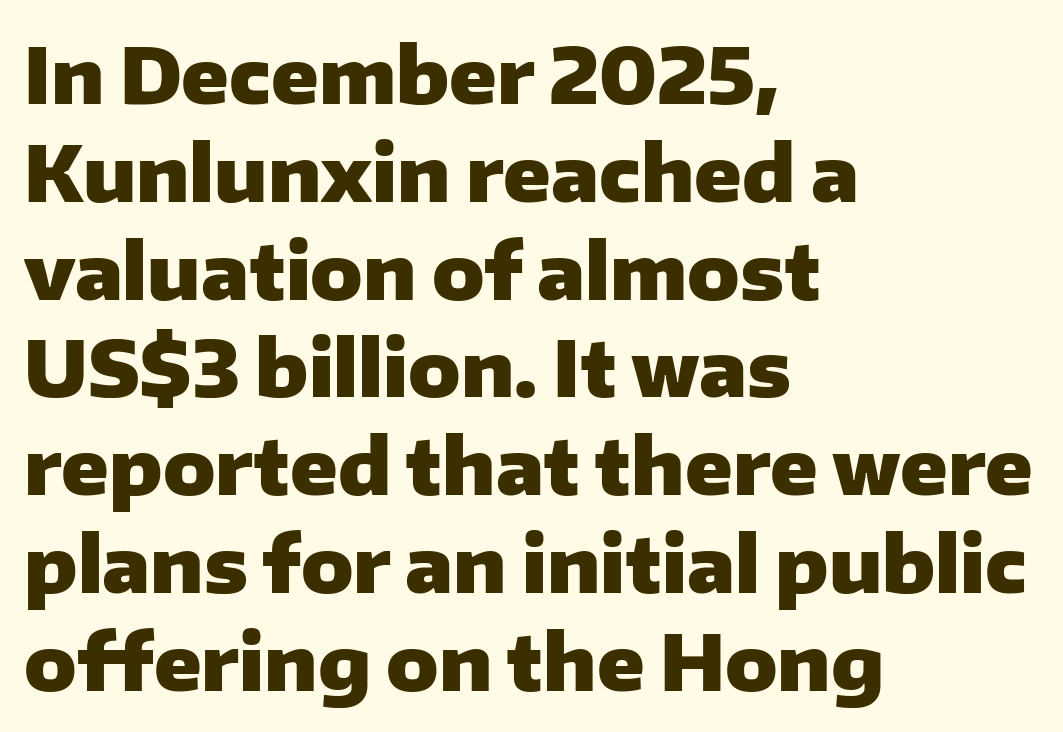
{"serif": "no", "italic": "no", "bold": "yes", "weight": "heavy", "width": "normal", "stroke_contrast": "low", "x_height": "medium", "monospaced": "no", "underline": "no", "align": "left", "line_spacing": "normal", "line_spacing_ratio": 1.27, "letter_spacing": "normal", "letter_spacing_em": 0.0, "glyph_px": 77}
